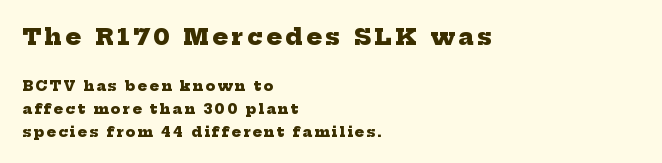
The image shows 23 px bold type; set left-aligned, normal line spacing (1.61x), not underlined; the first (top) block is 1.64x larger.
